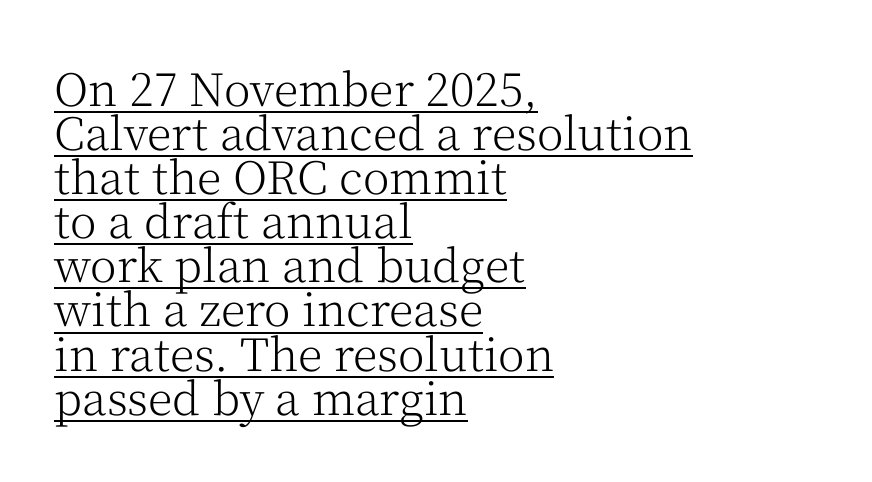
{"serif": "yes", "italic": "no", "bold": "no", "weight": "light", "width": "normal", "stroke_contrast": "medium", "x_height": "medium", "monospaced": "no", "underline": "yes", "align": "left", "line_spacing": "tight", "line_spacing_ratio": 0.98, "letter_spacing": "normal", "letter_spacing_em": 0.0, "glyph_px": 45}
